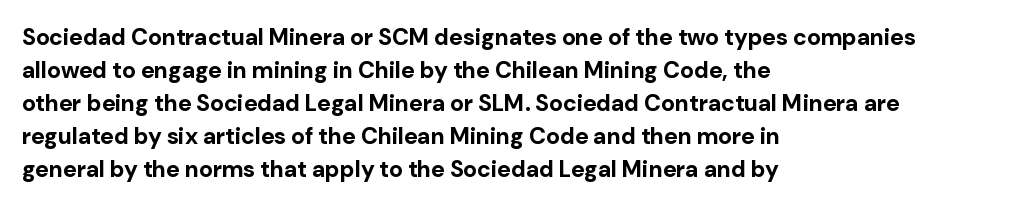
{"italic": "no", "bold": "yes", "underline": "no", "align": "left", "line_spacing": "normal", "line_spacing_ratio": 1.44, "letter_spacing": "normal", "letter_spacing_em": 0.0, "glyph_px": 23}
